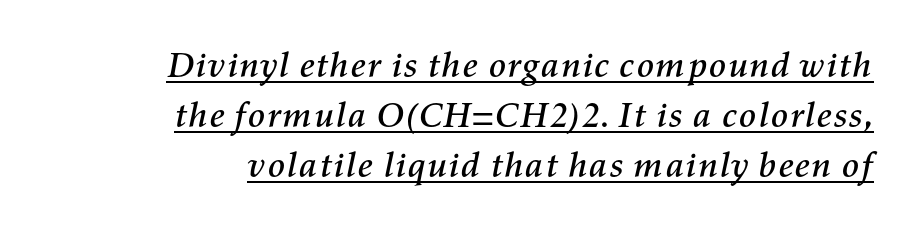
The image shows 36 px text type, italic (leaning right); set normal line spacing (1.39x), normal letter spacing, underlined; medium stroke contrast and a medium x-height.
